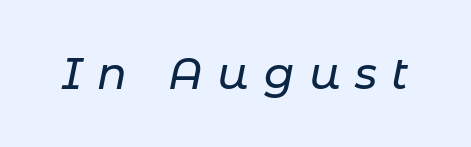
The image shows 44 px text type, italic (leaning right); set unusually wide letter spacing (+0.33 em), not underlined; low stroke contrast and a medium x-height.
